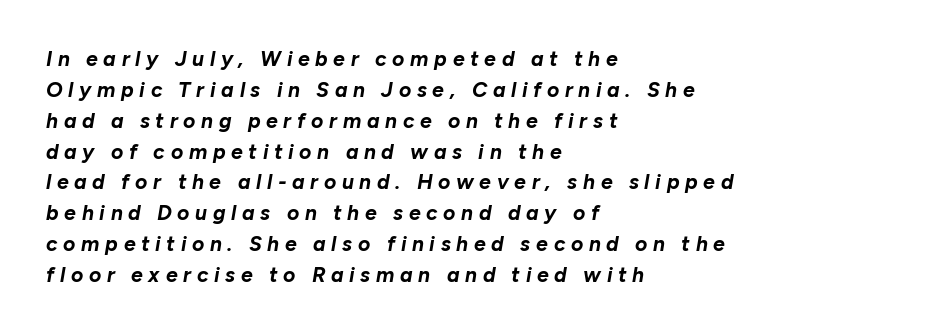
{"italic": "yes", "lean": "right", "slant_degrees": 10, "bold": "yes", "underline": "no", "align": "left", "line_spacing": "normal", "line_spacing_ratio": 1.47, "letter_spacing": "wide", "letter_spacing_em": 0.27, "glyph_px": 21}
